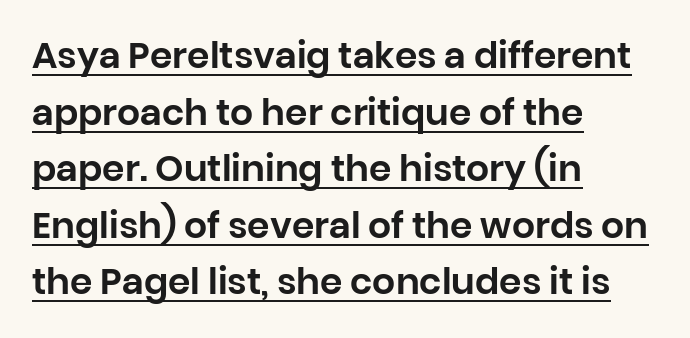
{"serif": "no", "italic": "no", "width": "normal", "stroke_contrast": "low", "x_height": "large", "monospaced": "no", "underline": "yes", "align": "left", "line_spacing": "normal", "line_spacing_ratio": 1.57, "letter_spacing": "normal", "letter_spacing_em": 0.0, "glyph_px": 36}
